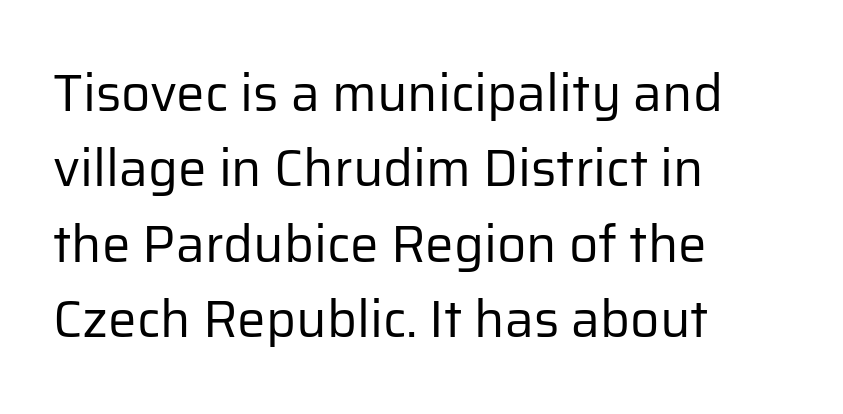
Q: Is the text bold? A: No.
Q: Is the text italic (slanted)? A: No, it is upright.
Q: Is the typeface a serif or a sans-serif typeface? A: Sans-serif.
Q: Is the text underlined? A: No.
Q: How is the paragraph aligned? A: Left-aligned.
Q: Is the spacing between letters normal or unusually wide? A: Normal.
Q: Is the spacing between lines tight, normal or loose? A: Normal.
Q: Width (condensed, normal, or wide)? A: Normal.
Q: Stroke contrast? A: Low.
Q: x-height? A: Medium.
Q: Monospaced? A: No.
